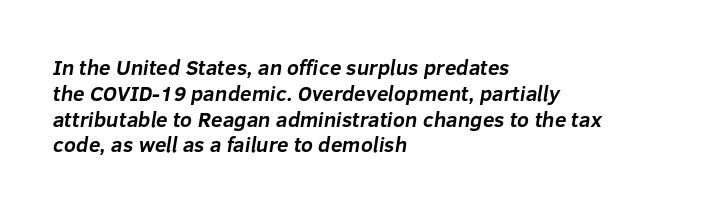
The image shows 21 px bold type; set left-aligned, line spacing 1.23x, normal letter spacing, not underlined.
